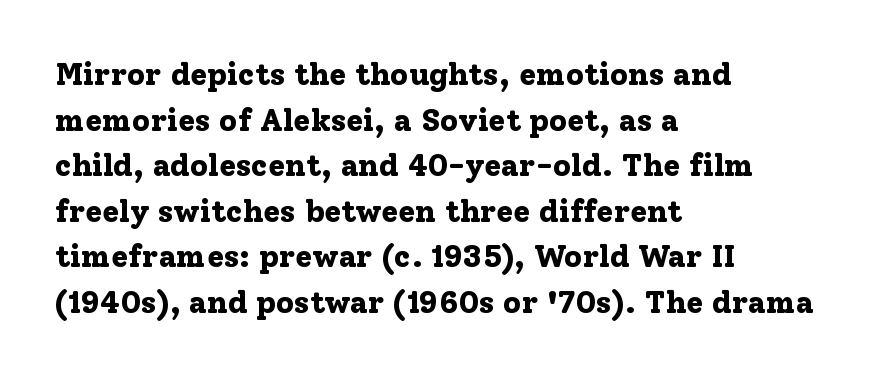
Q: Is the text bold? A: Yes.
Q: Is the text italic (slanted)? A: No, it is upright.
Q: Is the typeface a serif or a sans-serif typeface? A: Serif.
Q: Is the text underlined? A: No.
Q: How is the paragraph aligned? A: Left-aligned.
Q: Is the spacing between letters normal or unusually wide? A: Normal.
Q: Is the spacing between lines tight, normal or loose? A: Normal.
Q: Width (condensed, normal, or wide)? A: Normal.
Q: Stroke contrast? A: Low.
Q: x-height? A: Medium.
Q: Monospaced? A: No.
